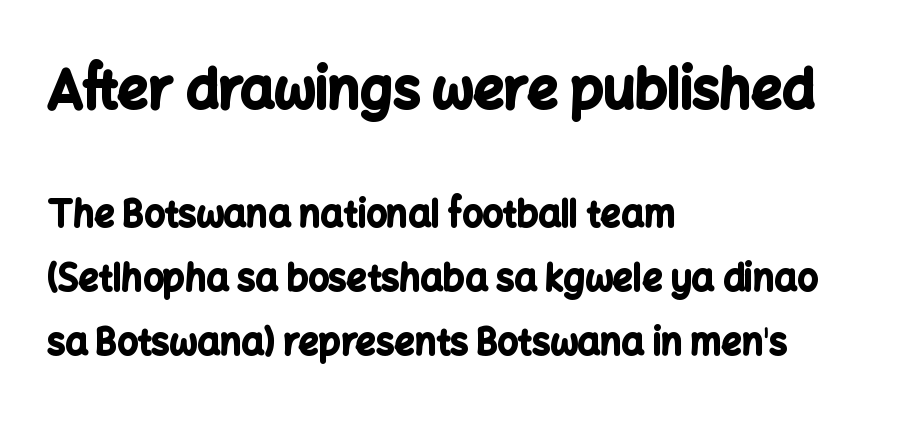
The image shows 54 px bold sans-serif type, upright; set left-aligned, line spacing 1.78x, normal letter spacing, not underlined; the first (top) block is 1.5x larger; low stroke contrast and a medium x-height.
